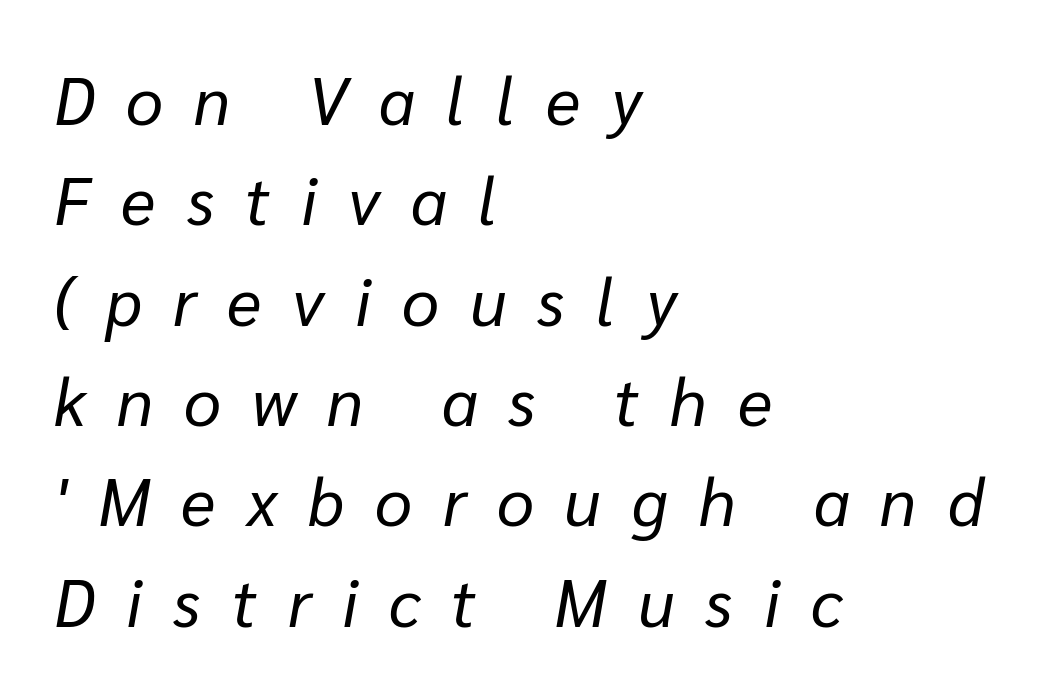
Q: Is the text bold? A: No.
Q: Is the text italic (slanted)? A: Yes, it leans right by about 10 degrees.
Q: Is the text underlined? A: No.
Q: How is the paragraph aligned? A: Left-aligned.
Q: Is the spacing between letters normal or unusually wide? A: Unusually wide.
Q: Is the spacing between lines tight, normal or loose? A: Normal.
Q: Width (condensed, normal, or wide)? A: Normal.
Q: Stroke contrast? A: Low.
Q: x-height? A: Medium.
Q: Monospaced? A: No.
